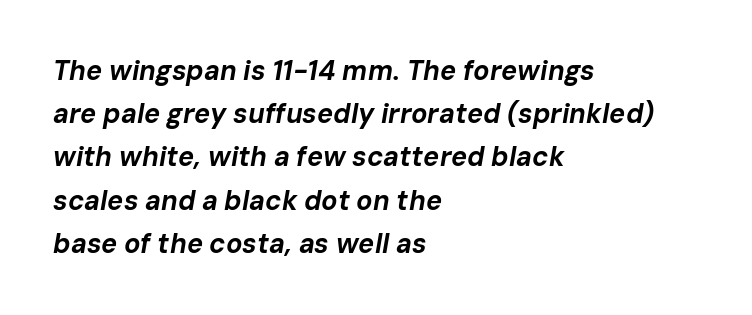
The rendering uses a bold face; every stroke is thick and dark. The line-height multiplier appears to be the usual default. Line beginnings align vertically; line endings do not. Unmarked baselines from the first word to the last. Tracking value appears to be zero — textbook default spacing.
